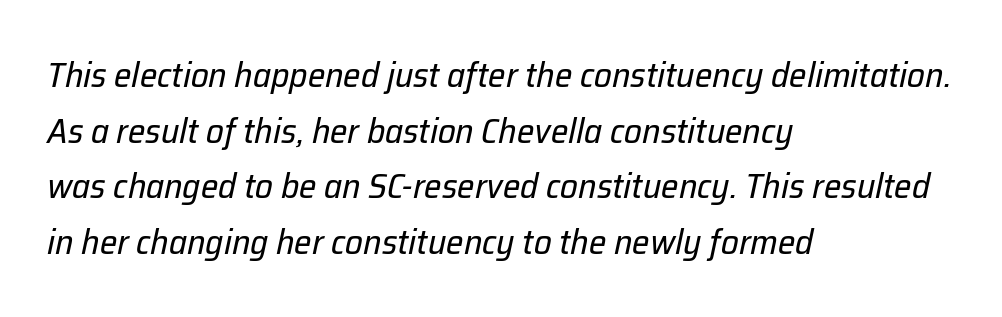
{"italic": "yes", "lean": "right", "slant_degrees": 12, "bold": "no", "weight": "regular", "width": "normal", "stroke_contrast": "low", "x_height": "medium", "monospaced": "no", "underline": "no", "align": "left", "line_spacing": "normal", "line_spacing_ratio": 1.59, "letter_spacing": "normal", "letter_spacing_em": 0.0, "glyph_px": 35}
